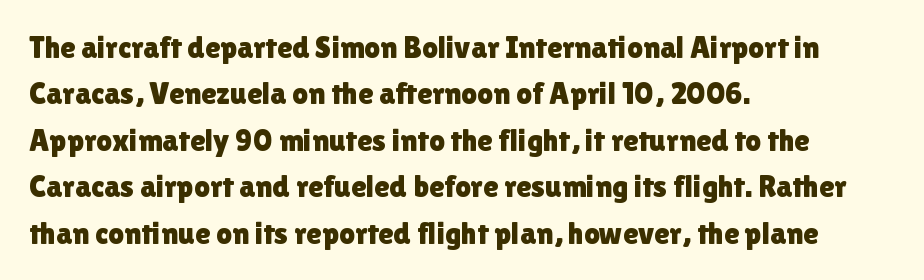
Whoever set this chose a conventional vertical rhythm. Proportional: the letters do not fall into vertical columns. A classic flush-left, rag-right setting is used for this passage. The letterforms sit shoulder to shoulder at normal distance.
